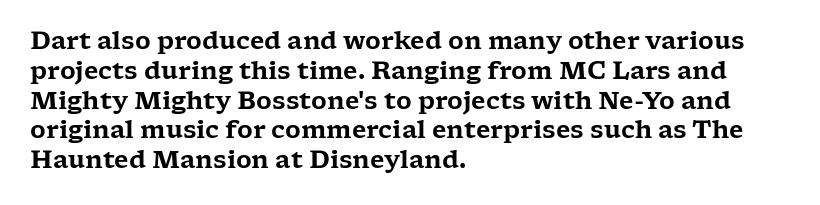
This sample uses an upright cut, with every glyph sitting square on the baseline. The space beneath each line is pristine and unruled. Short note: letters normally spaced. A classic flush-left, rag-right setting is used for this passage.
